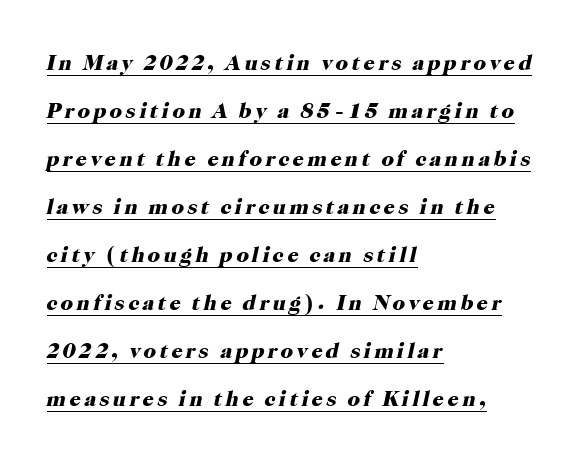
Q: Is the text bold? A: Yes.
Q: Is the text italic (slanted)? A: Yes, it leans right by about 12 degrees.
Q: Is the text underlined? A: Yes.
Q: How is the paragraph aligned? A: Left-aligned.
Q: Is the spacing between lines tight, normal or loose? A: Loose.
